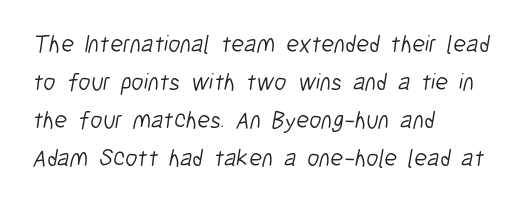
{"bold": "no", "underline": "no", "align": "left", "line_spacing": "normal", "line_spacing_ratio": 1.59, "letter_spacing": "normal", "letter_spacing_em": 0.0, "glyph_px": 24}
